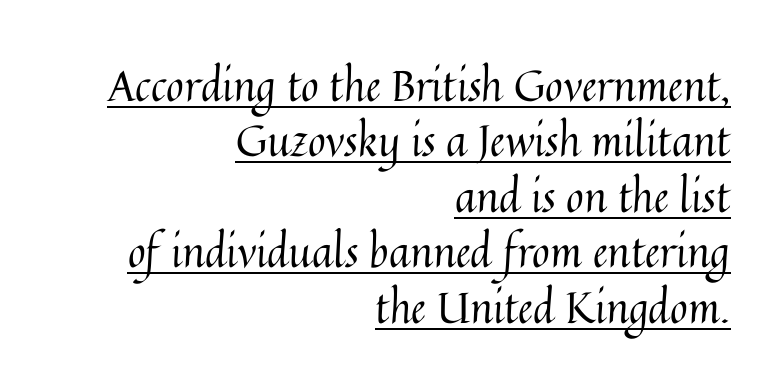
Caption: multi-line text, flush right, ragged left. Underline: present. The letterforms sit at book weight or below. This sample keeps an unexceptional amount of space between lines. The letters advance in unequal steps, a hallmark of proportional type.
